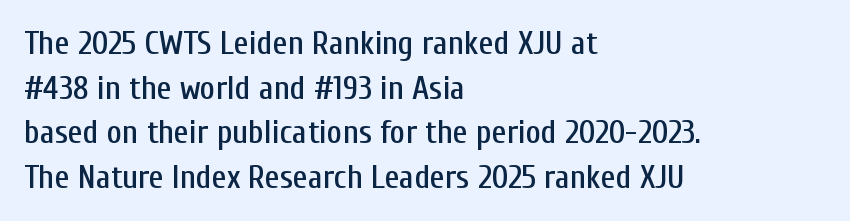
Q: Is the text italic (slanted)? A: No, it is upright.
Q: Is the typeface a serif or a sans-serif typeface? A: Sans-serif.
Q: Is the text underlined? A: No.
Q: How is the paragraph aligned? A: Left-aligned.
Q: Is the spacing between letters normal or unusually wide? A: Normal.
Q: Is the spacing between lines tight, normal or loose? A: Normal.
Q: Width (condensed, normal, or wide)? A: Condensed.
Q: Stroke contrast? A: Low.
Q: x-height? A: Medium.
Q: Monospaced? A: No.
